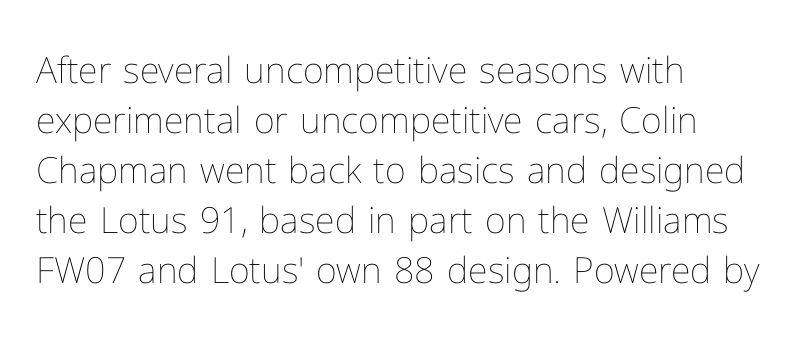
{"italic": "no", "bold": "no", "weight": "thin", "width": "normal", "stroke_contrast": "low", "x_height": "medium", "monospaced": "no", "underline": "no", "align": "left", "line_spacing": "normal", "line_spacing_ratio": 1.39, "letter_spacing": "normal", "letter_spacing_em": 0.0, "glyph_px": 36}
